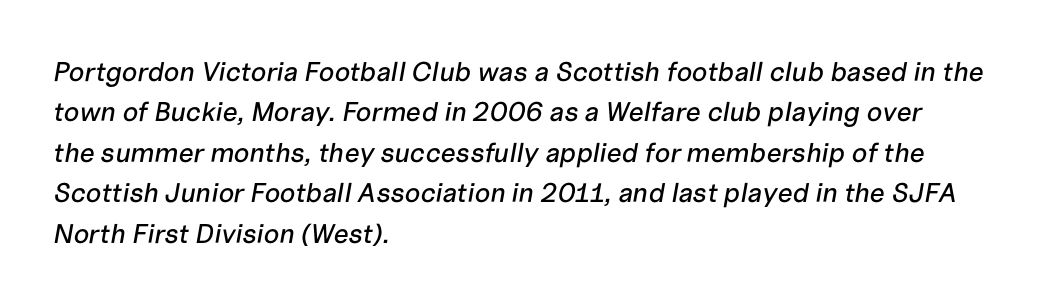
Q: Is the text italic (slanted)? A: Yes, it leans right by about 10 degrees.
Q: Is the text underlined? A: No.
Q: How is the paragraph aligned? A: Left-aligned.
Q: Is the spacing between letters normal or unusually wide? A: Normal.
Q: Is the spacing between lines tight, normal or loose? A: Normal.
